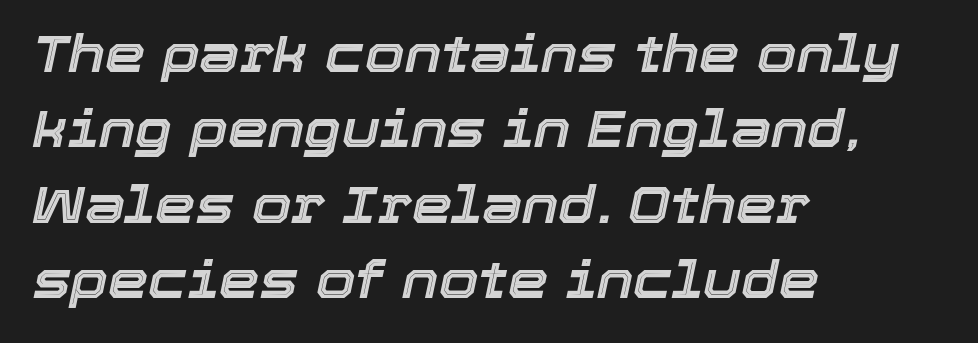
The block of text has a typical density, with ordinary space between rows. Character widths vary here, with narrow letters taking less room than wide ones. Compared with ordinary roman type, these characters are visibly tilted. The space directly below the letters is spotless. The lines in this sample share a left origin and differ only in where they stop. Short note: letters normally spaced.
